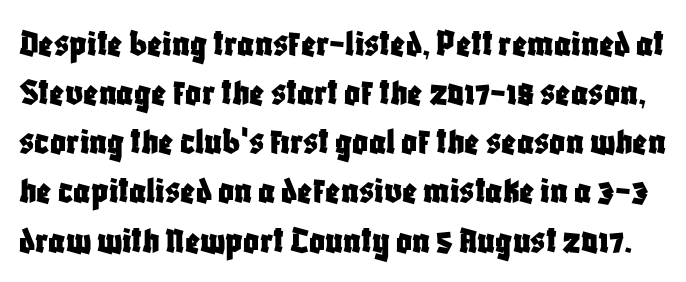
The gap between lines stays unmarked. Each letter keeps its own natural width here, so spacing adapts to shape. The line texture is even and compact thanks to regular tracking. This sample keeps an unexceptional amount of space between lines. This sample uses a sans-serif face. The typography opts for an upright posture over an oblique one.
